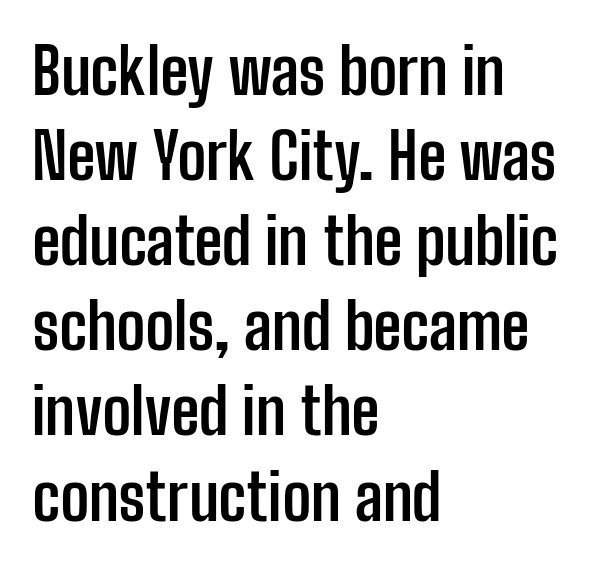
The image shows 64 px semibold, condensed sans-serif type, upright; set left-aligned, normal line spacing (1.33x), normal letter spacing, not underlined; low stroke contrast and a medium x-height.
